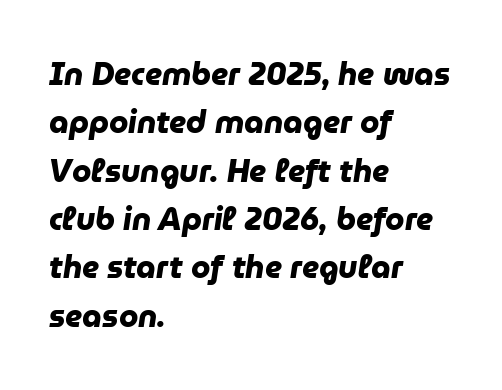
{"serif": "no", "bold": "yes", "weight": "heavy", "width": "normal", "stroke_contrast": "low", "x_height": "medium", "monospaced": "no", "underline": "no", "align": "left", "line_spacing": "normal", "line_spacing_ratio": 1.56, "letter_spacing": "normal", "letter_spacing_em": 0.0, "glyph_px": 31}
